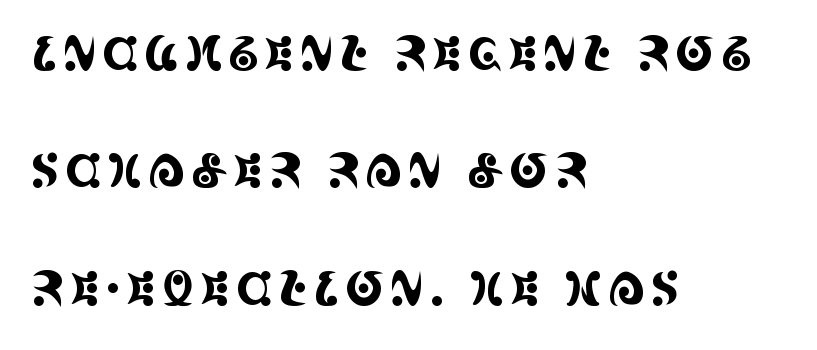
{"serif": "yes", "italic": "no", "width": "condensed", "x_height": "large", "monospaced": "no", "underline": "no", "align": "left", "line_spacing": "loose", "line_spacing_ratio": 2.5, "glyph_px": 47}
